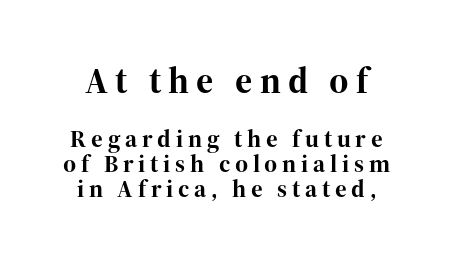
{"serif": "yes", "italic": "no", "bold": "yes", "weight": "bold", "width": "normal", "stroke_contrast": "high", "x_height": "medium", "monospaced": "no", "underline": "no", "line_spacing": "tight", "line_spacing_ratio": 1.0, "larger_block": "first", "size_ratio": 1.48, "glyph_px": 37}
